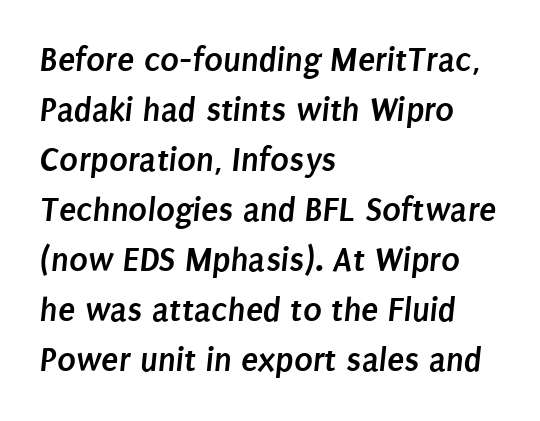
Does the leading feel generous? No, just average. Is the type bold? Yes — the strokes are clearly thick and heavy. Caption: standard tracking, unaltered. Just letters on the line, the space beneath them empty. Are there feet on the stems? There aren't — it's a sans. Short and long lines alike share a common starting point at left.
